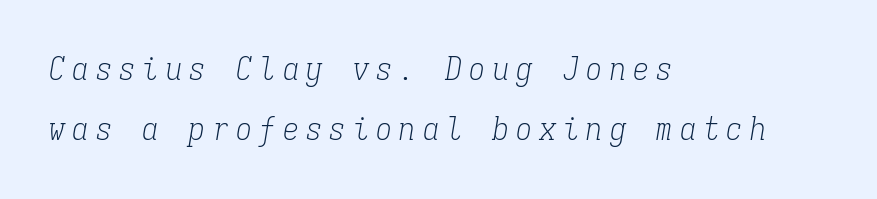
The passage shown is not bold in any degree. Fixed-width glyphs throughout — classic coding-font behaviour. Unmarked baselines from the first word to the last. The lines are quadded left. A typesetter would call this heavily tracked-out type.
